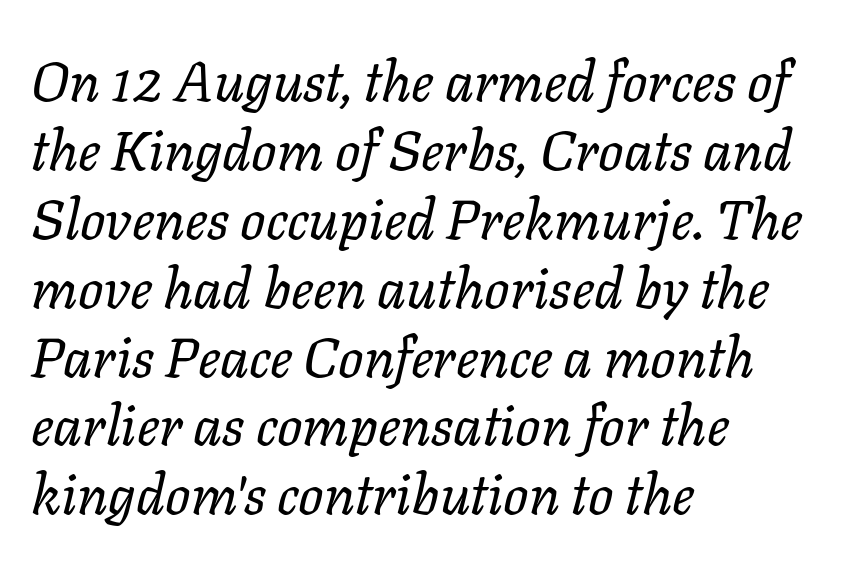
You could call the tracking neutral — neither tight nor loose. This sample has the flowing, uneven cadence of proportional lettering. All the whitespace from short lines collects on the right. The typography opts for an oblique posture over an upright one. The strokes are not fattened; the text isn't bold. Just letters on the line, the space beneath them empty.
